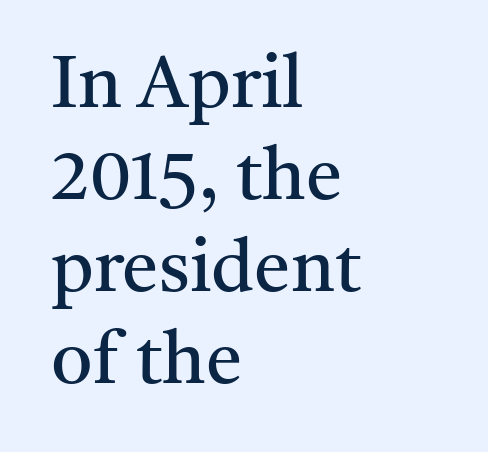
{"serif": "yes", "italic": "no", "bold": "no", "weight": "regular", "width": "normal", "stroke_contrast": "medium", "x_height": "medium", "monospaced": "no", "underline": "no", "align": "left", "line_spacing": "normal", "line_spacing_ratio": 1.26, "letter_spacing": "normal", "letter_spacing_em": 0.0, "glyph_px": 73}
